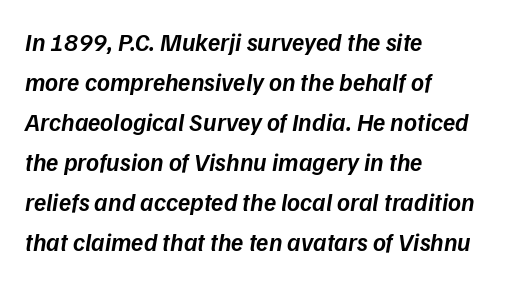
The image shows 25 px text type, italic (leaning right); set left-aligned, normal line spacing (1.6x), normal letter spacing, not underlined.
